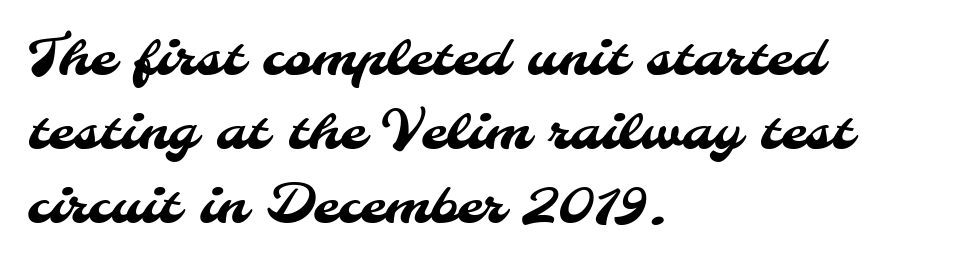
The text block is weighted toward the left margin, trailing off unevenly rightward. Serifs: no, the terminals of the letterforms are clean. You could not count columns in this text — the font is proportionally spaced. Tracking value appears to be zero — textbook default spacing. Lines of text with bare space underneath. Compared with typical paragraphs, the rows here are spaced about the same.
